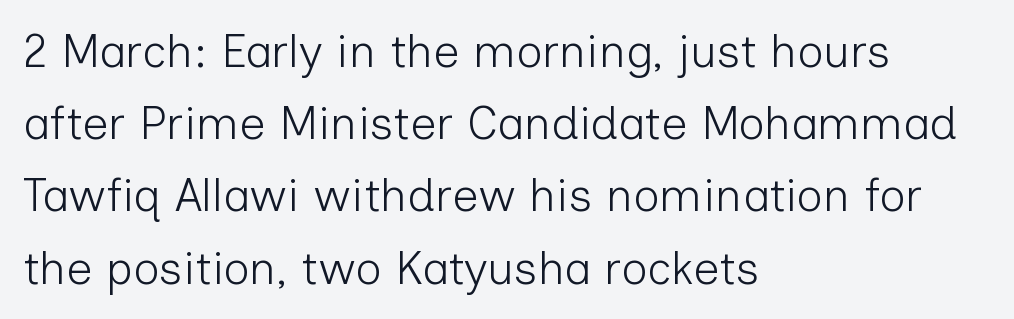
The image shows 46 px light sans-serif type, upright; set left-aligned, normal line spacing (1.57x), normal letter spacing, not underlined; low stroke contrast and a medium x-height.
